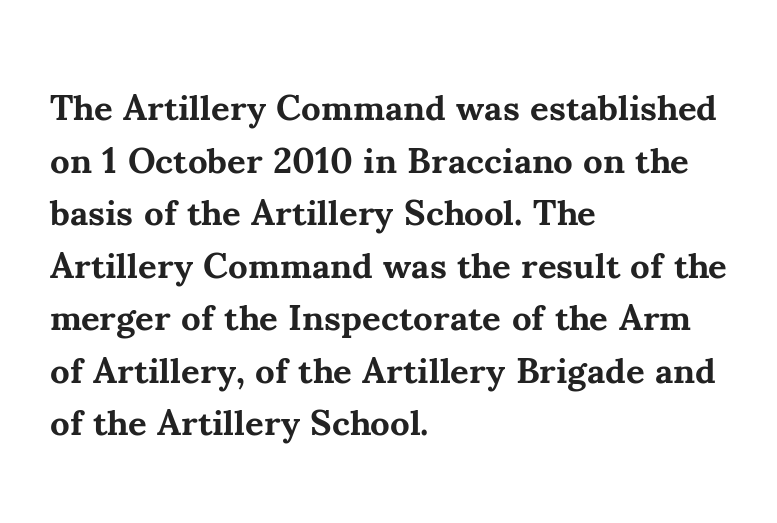
Q: Is the text bold? A: Yes.
Q: Is the text italic (slanted)? A: No, it is upright.
Q: Is the typeface a serif or a sans-serif typeface? A: Serif.
Q: Is the text underlined? A: No.
Q: How is the paragraph aligned? A: Left-aligned.
Q: Is the spacing between letters normal or unusually wide? A: Normal.
Q: Is the spacing between lines tight, normal or loose? A: Normal.
Q: Width (condensed, normal, or wide)? A: Normal.
Q: Stroke contrast? A: Medium.
Q: x-height? A: Small.
Q: Monospaced? A: No.
